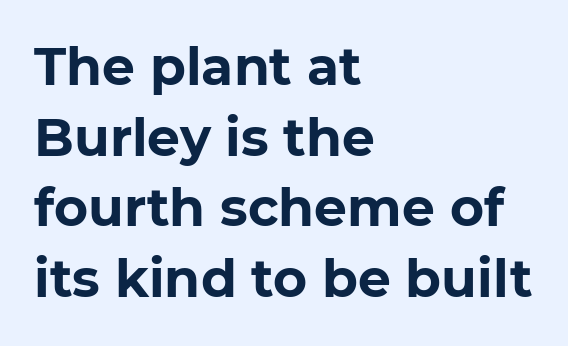
The image shows 52 px bold sans-serif type; set left-aligned, normal line spacing (1.36x), normal letter spacing, not underlined; low stroke contrast and a medium x-height.
